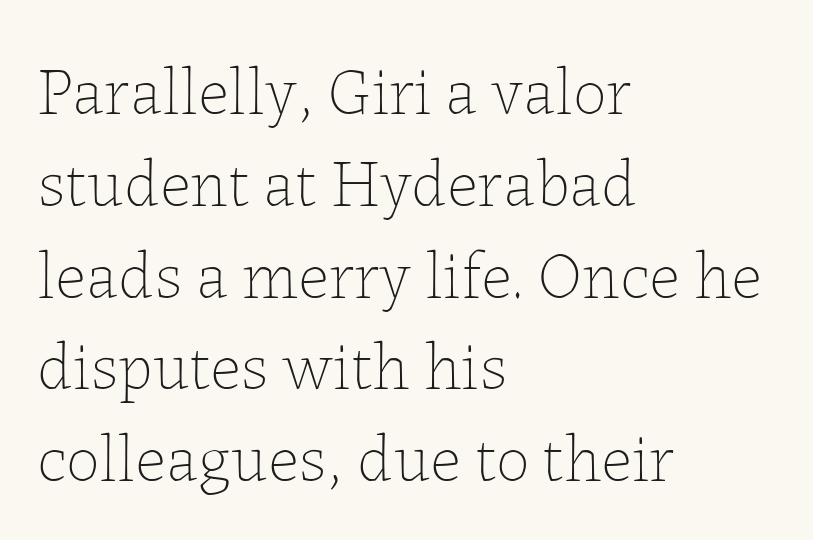
If you drew a ruler down the left edge, every line would touch it. Weight: not bold — regular or lighter. This block has exactly the height ordinary leading produces. Is this a fixed-width face? No — the glyphs have proportional, varying widths.
